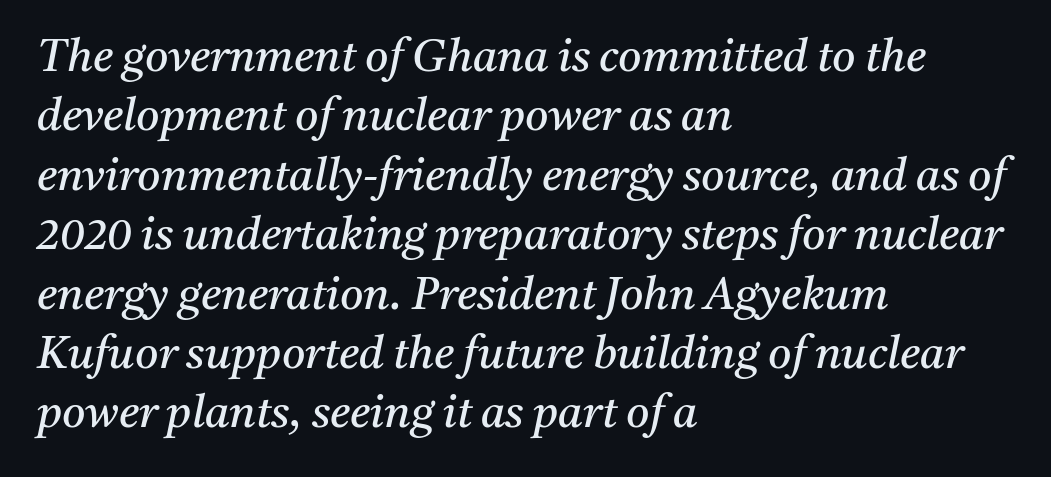
Q: Is the text bold? A: No.
Q: Is the text italic (slanted)? A: Yes, it leans right by about 11 degrees.
Q: Is the typeface a serif or a sans-serif typeface? A: Serif.
Q: Is the text underlined? A: No.
Q: How is the paragraph aligned? A: Left-aligned.
Q: Is the spacing between letters normal or unusually wide? A: Normal.
Q: Is the spacing between lines tight, normal or loose? A: Normal.
Q: Width (condensed, normal, or wide)? A: Normal.
Q: Stroke contrast? A: Medium.
Q: x-height? A: Medium.
Q: Monospaced? A: No.
